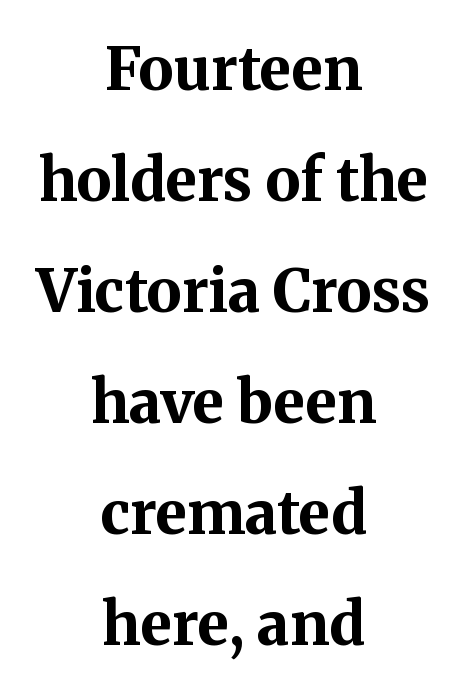
{"serif": "yes", "italic": "no", "bold": "yes", "weight": "bold", "width": "normal", "stroke_contrast": "medium", "x_height": "medium", "monospaced": "no", "underline": "no", "align": "center", "line_spacing_ratio": 1.88, "letter_spacing": "normal", "letter_spacing_em": 0.0, "glyph_px": 59}
